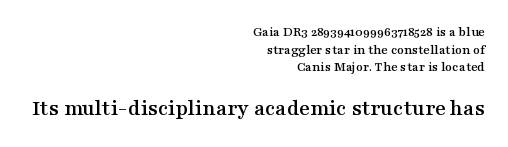
The image shows 23 px text type, upright; set right-aligned, normal line spacing (1.26x), normal letter spacing, not underlined; the second (bottom) block is 1.64x larger.
